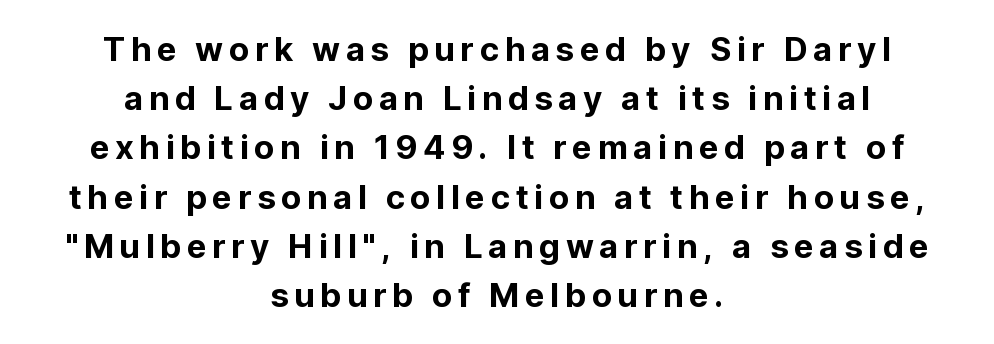
The image shows 33 px sans-serif type, upright; set centered, normal line spacing (1.49x), not underlined; low stroke contrast and a medium x-height.
